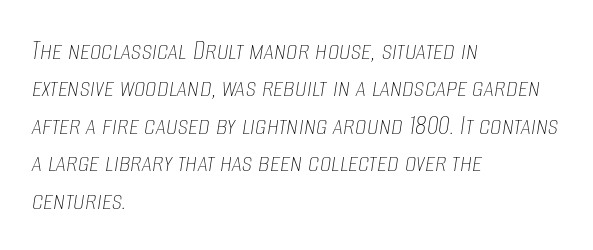
{"italic": "yes", "lean": "right", "slant_degrees": 8, "bold": "no", "weight": "thin", "width": "condensed", "stroke_contrast": "low", "x_height": "large", "monospaced": "no", "underline": "no", "align": "left", "line_spacing": "normal", "line_spacing_ratio": 1.29, "letter_spacing": "normal", "letter_spacing_em": 0.0, "glyph_px": 29}
